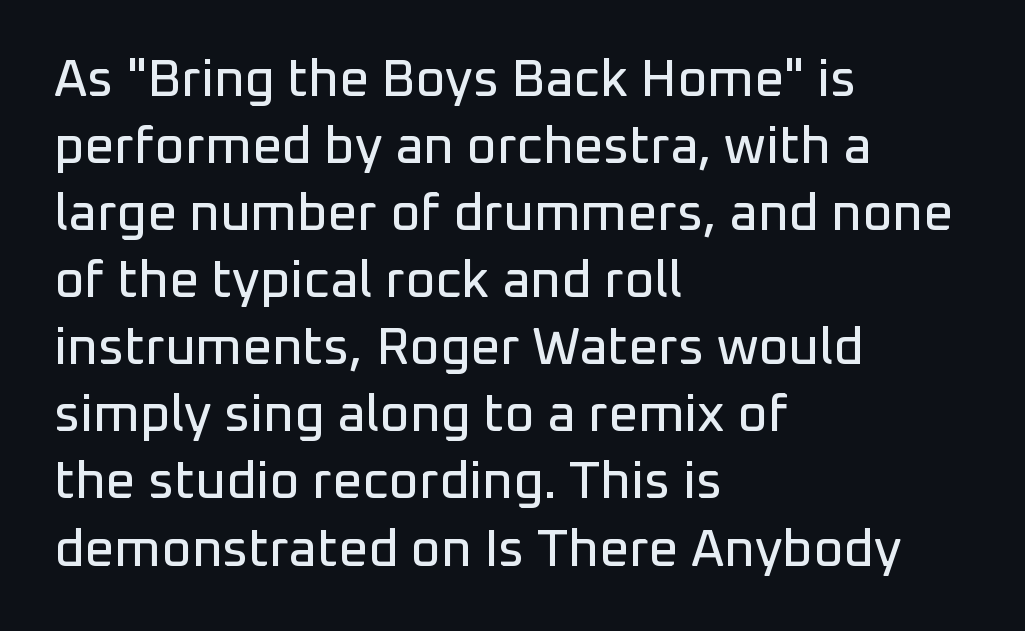
{"serif": "no", "italic": "no", "width": "normal", "stroke_contrast": "low", "x_height": "medium", "monospaced": "no", "underline": "no", "align": "left", "line_spacing": "normal", "line_spacing_ratio": 1.29, "letter_spacing": "normal", "letter_spacing_em": 0.0, "glyph_px": 52}
